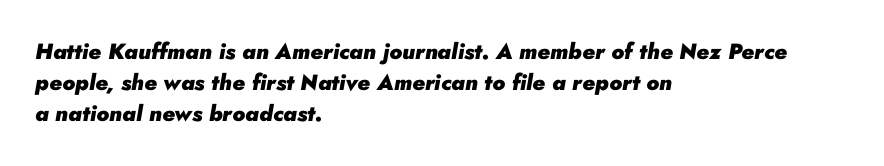
{"italic": "yes", "lean": "right", "slant_degrees": 10, "bold": "yes", "underline": "no", "align": "left", "line_spacing": "normal", "line_spacing_ratio": 1.41, "letter_spacing": "normal", "letter_spacing_em": 0.0, "glyph_px": 22}
